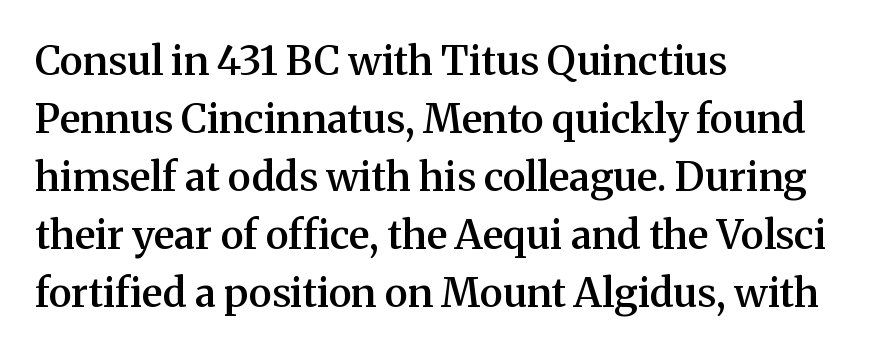
Q: Is the text bold? A: Semi-bold.
Q: Is the text italic (slanted)? A: No, it is upright.
Q: Is the typeface a serif or a sans-serif typeface? A: Serif.
Q: Is the text underlined? A: No.
Q: How is the paragraph aligned? A: Left-aligned.
Q: Is the spacing between letters normal or unusually wide? A: Normal.
Q: Is the spacing between lines tight, normal or loose? A: Normal.
Q: Width (condensed, normal, or wide)? A: Normal.
Q: Stroke contrast? A: Medium.
Q: x-height? A: Medium.
Q: Monospaced? A: No.
